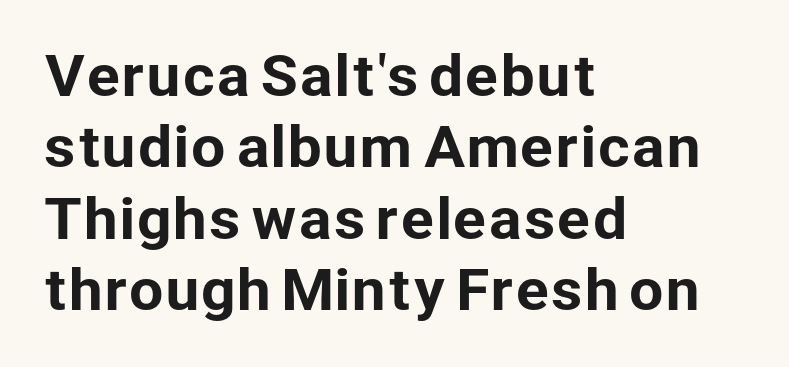
The image shows 55 px sans-serif type, upright; set left-aligned, normal line spacing (1.3x), normal letter spacing, not underlined; low stroke contrast and a medium x-height.
